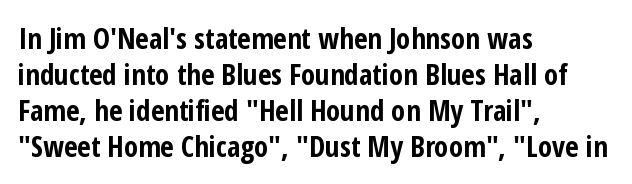
{"serif": "no", "italic": "no", "bold": "yes", "weight": "bold", "width": "condensed", "stroke_contrast": "low", "x_height": "medium", "monospaced": "no", "underline": "no", "align": "left", "line_spacing_ratio": 1.24, "letter_spacing": "normal", "letter_spacing_em": 0.0, "glyph_px": 29}
